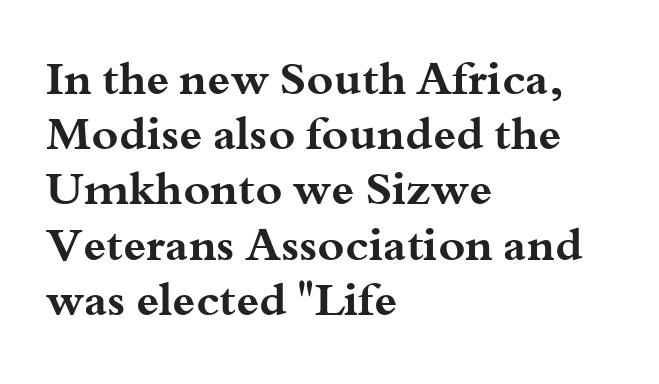
The glyphs are unaccompanied by any horizontal stroke below them. Chunky letters — that's bold for sure. Varying glyph widths throughout — classic text-font behaviour. Tracking here is standard; glyphs follow each other at the usual distance. The ragged edge is on the right, which tells us the setting is flush left.
